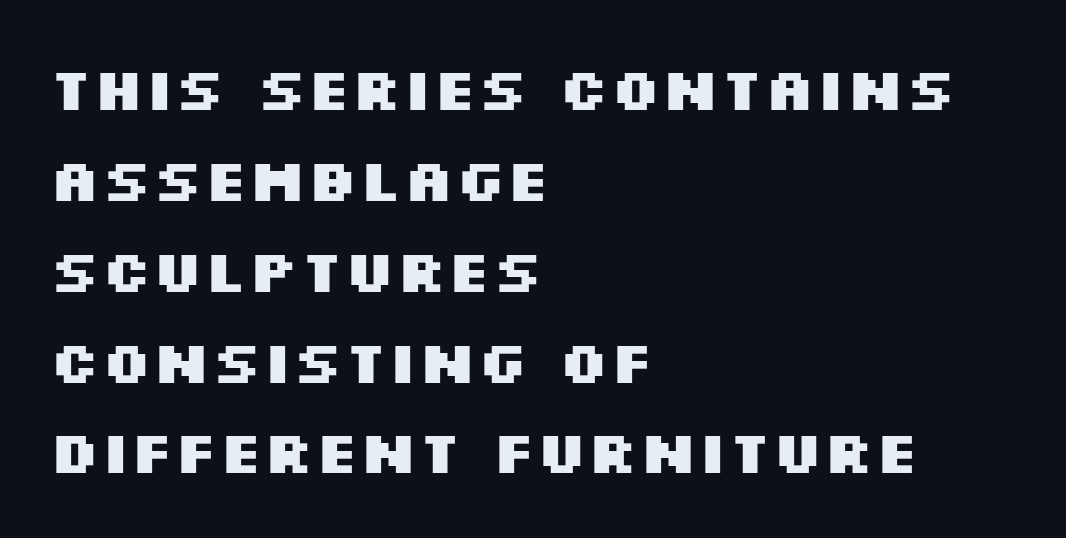
Pretty heavy lettering here — definitely bold. Notice how descenders clear the ascenders below comfortably — that's standard leading. These lines are rendered in a variable-pitch font. Plain, unruled lines of type.
